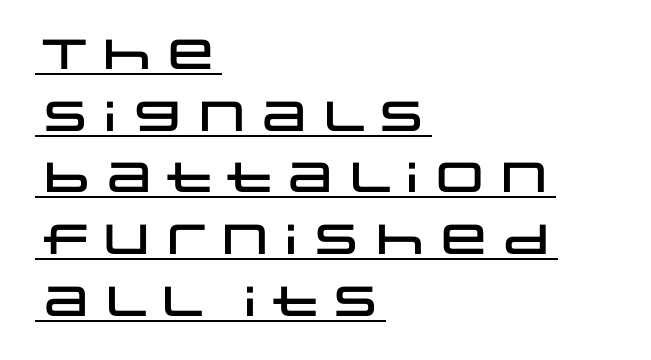
{"serif": "no", "italic": "no", "width": "wide", "stroke_contrast": "low", "x_height": "large", "monospaced": "no", "underline": "yes", "align": "left", "line_spacing": "normal", "line_spacing_ratio": 1.47, "letter_spacing": "normal", "letter_spacing_em": 0.0, "glyph_px": 42}
